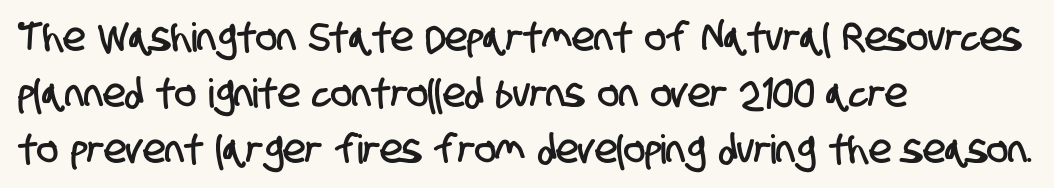
Q: Is the typeface a serif or a sans-serif typeface? A: Sans-serif.
Q: Is the text underlined? A: No.
Q: How is the paragraph aligned? A: Left-aligned.
Q: Is the spacing between letters normal or unusually wide? A: Normal.
Q: Is the spacing between lines tight, normal or loose? A: Normal.
Q: Width (condensed, normal, or wide)? A: Condensed.
Q: Stroke contrast? A: Low.
Q: x-height? A: Large.
Q: Monospaced? A: No.
